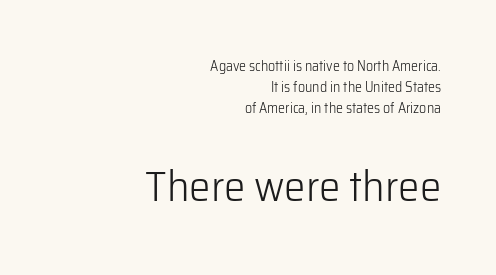
The image shows 43 px light sans-serif type, upright; set right-aligned, normal line spacing (1.49x), normal letter spacing, not underlined; the second (bottom) block is 3.07x larger; low stroke contrast and a medium x-height.
